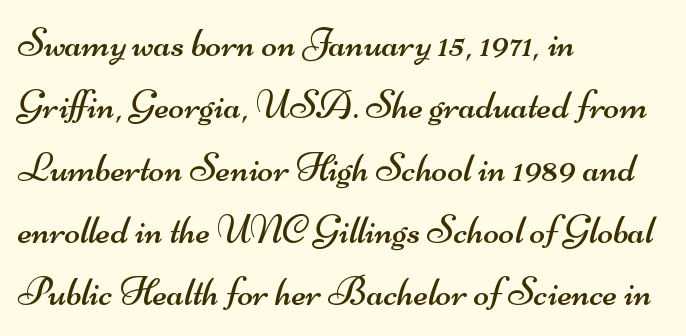
{"serif": "no", "bold": "no", "weight": "regular", "width": "wide", "stroke_contrast": "medium", "x_height": "small", "monospaced": "no", "underline": "no", "align": "left", "line_spacing": "normal", "line_spacing_ratio": 1.52, "letter_spacing": "normal", "letter_spacing_em": 0.0, "glyph_px": 41}
